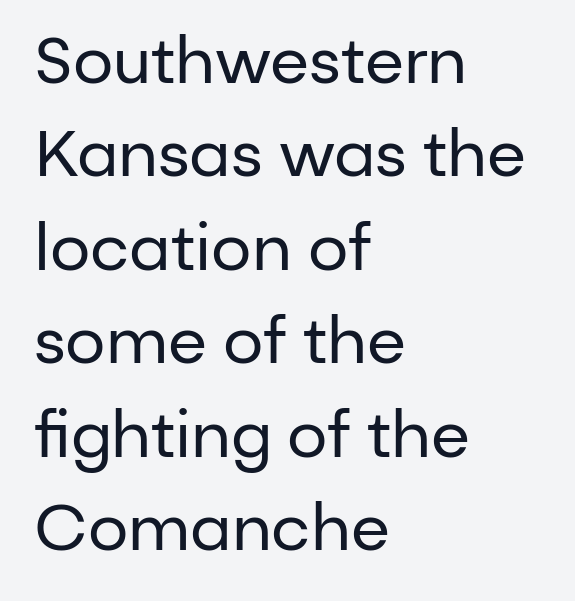
Q: Is the text bold? A: No.
Q: Is the text italic (slanted)? A: No, it is upright.
Q: Is the typeface a serif or a sans-serif typeface? A: Sans-serif.
Q: Is the text underlined? A: No.
Q: How is the paragraph aligned? A: Left-aligned.
Q: Is the spacing between letters normal or unusually wide? A: Normal.
Q: Is the spacing between lines tight, normal or loose? A: Normal.
Q: Width (condensed, normal, or wide)? A: Normal.
Q: Stroke contrast? A: Low.
Q: x-height? A: Medium.
Q: Monospaced? A: No.
